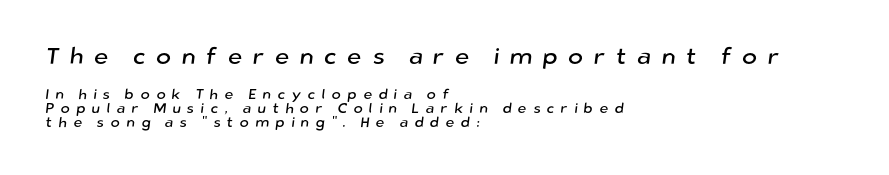
Which of the two is more prominent by size? The first, at the top. Each line starts at the same left margin while the right side varies. A typesetter would call this heavily tracked-out type. The gap between lines stays unmarked. Each new line begins almost immediately beneath the previous one.
